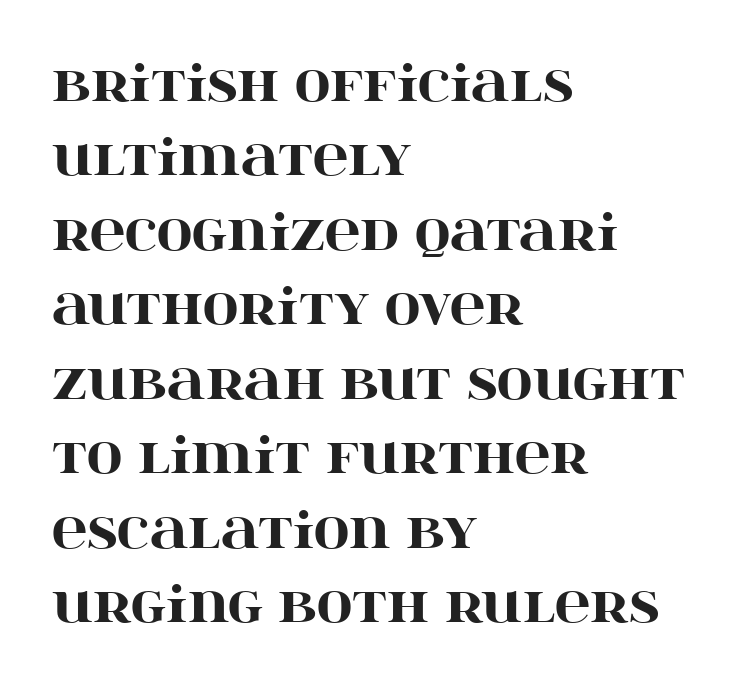
{"serif": "yes", "italic": "no", "bold": "yes", "weight": "heavy", "width": "wide", "stroke_contrast": "high", "x_height": "large", "monospaced": "no", "underline": "no", "align": "left", "line_spacing": "normal", "line_spacing_ratio": 1.52, "letter_spacing": "normal", "letter_spacing_em": 0.0, "glyph_px": 49}
